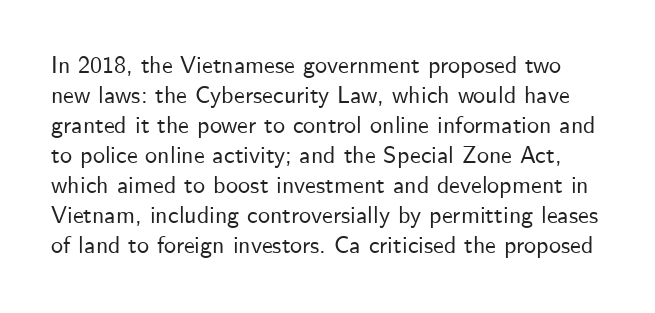
The image shows 24 px text type, upright; set normal line spacing (1.25x), normal letter spacing, not underlined.
